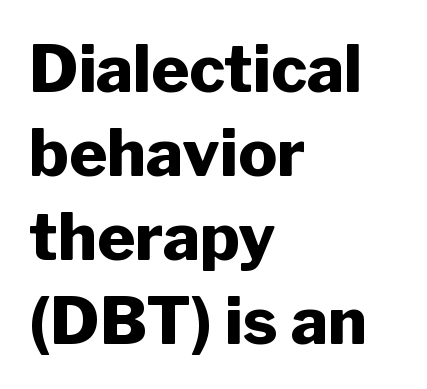
{"serif": "no", "italic": "no", "bold": "yes", "weight": "heavy", "width": "normal", "stroke_contrast": "low", "x_height": "medium", "monospaced": "no", "underline": "no", "align": "left", "line_spacing": "normal", "line_spacing_ratio": 1.29, "letter_spacing": "normal", "letter_spacing_em": 0.0, "glyph_px": 65}
